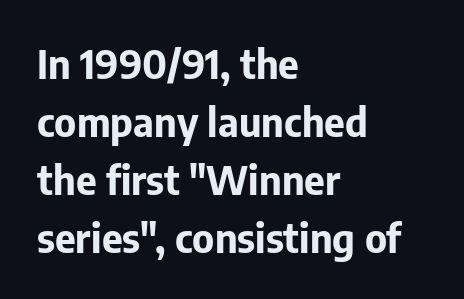
Strong, thick strokes mark this as bold type. A classic flush-left, rag-right setting is used for this passage. Anything drawn beneath the words? Only blank space. The rendering uses a moderate line-height, typical for paragraphs. Stroke terminals: plain, sans-serif.
